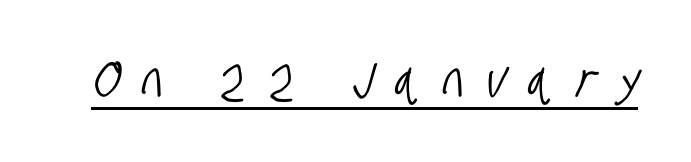
Q: Is the typeface a serif or a sans-serif typeface? A: Sans-serif.
Q: Is the text underlined? A: Yes.
Q: Is the spacing between letters normal or unusually wide? A: Unusually wide.
Q: Width (condensed, normal, or wide)? A: Condensed.
Q: Stroke contrast? A: Low.
Q: x-height? A: Large.
Q: Monospaced? A: No.
